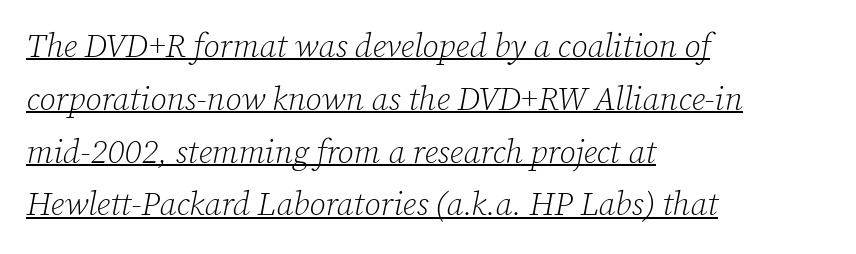
Q: Is the text bold? A: No.
Q: Is the text italic (slanted)? A: Yes, it leans right by about 12 degrees.
Q: Is the typeface a serif or a sans-serif typeface? A: Serif.
Q: Is the text underlined? A: Yes.
Q: How is the paragraph aligned? A: Left-aligned.
Q: Is the spacing between letters normal or unusually wide? A: Normal.
Q: Is the spacing between lines tight, normal or loose? A: Normal.
Q: Width (condensed, normal, or wide)? A: Normal.
Q: Stroke contrast? A: Low.
Q: x-height? A: Medium.
Q: Monospaced? A: No.
